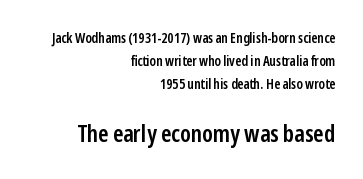
The image shows 24 px text type, upright; set right-aligned, normal line spacing (1.65x), normal letter spacing, not underlined; the second (bottom) block is 1.71x larger.
